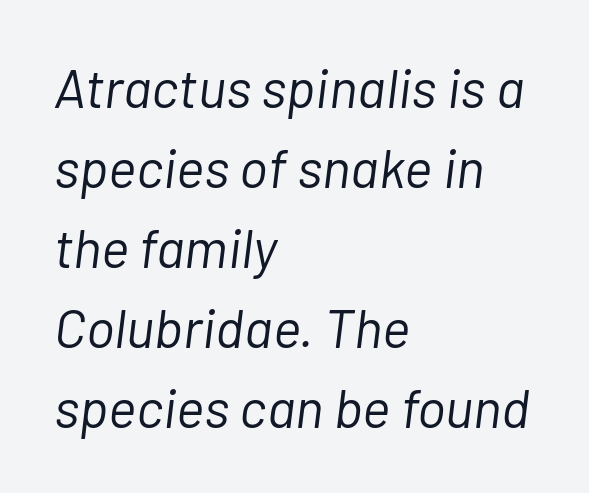
{"italic": "yes", "lean": "right", "slant_degrees": 7, "bold": "no", "weight": "light", "width": "normal", "stroke_contrast": "low", "x_height": "medium", "monospaced": "no", "underline": "no", "align": "left", "line_spacing": "normal", "line_spacing_ratio": 1.48, "letter_spacing": "normal", "letter_spacing_em": 0.0, "glyph_px": 54}
